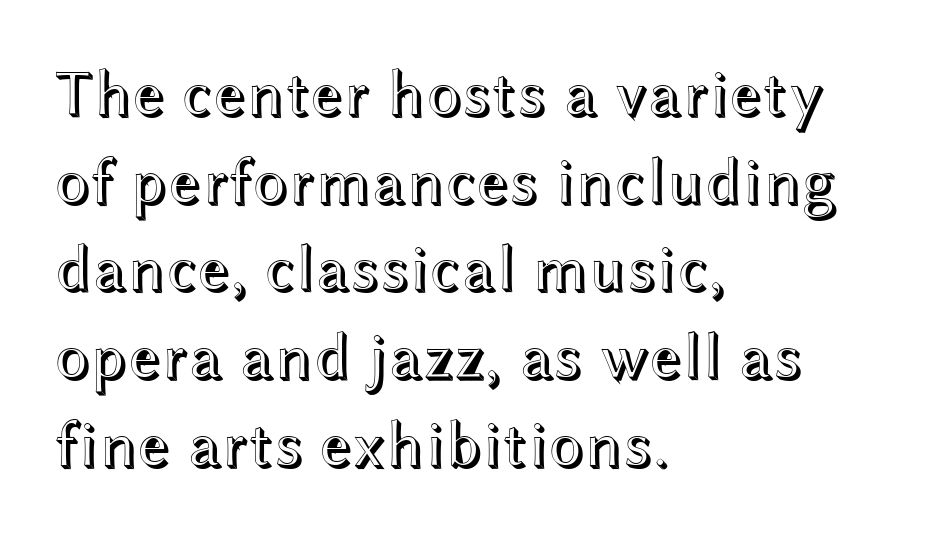
Regarding leading, the lines here are spaced in the standard way. You could not count columns in this text — the font is proportionally spaced. The passage shown has conventional tracking throughout. The text block is weighted toward the left margin, trailing off unevenly rightward.
